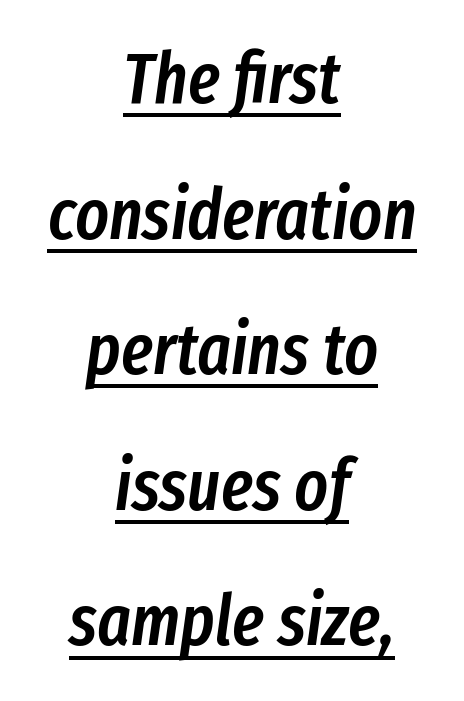
Leading: increased. The paragraph has two soft edges and a firm central axis. This is moderately heavy type, rendered in semibold. Spacing between characters is what you'd get straight out of the box. Glance below the letters and you will spot a drawn line.
